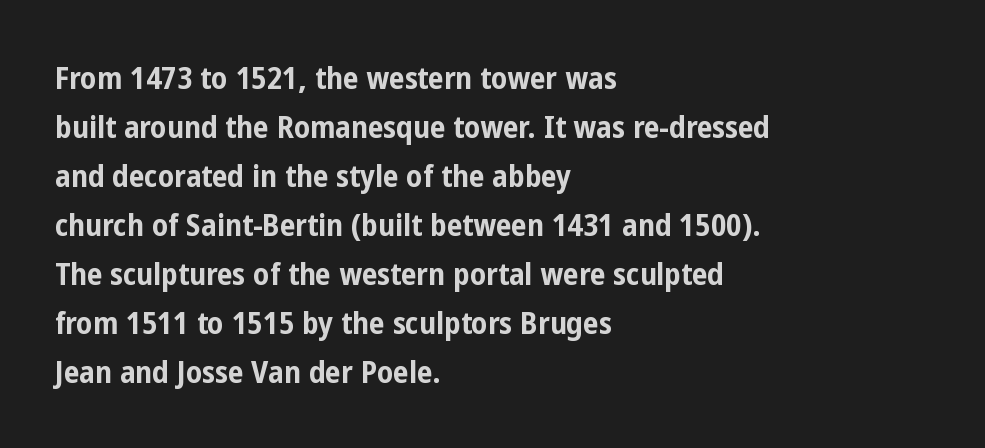
Q: Is the text bold? A: Yes.
Q: Is the text italic (slanted)? A: No, it is upright.
Q: Is the typeface a serif or a sans-serif typeface? A: Sans-serif.
Q: Is the text underlined? A: No.
Q: How is the paragraph aligned? A: Left-aligned.
Q: Is the spacing between letters normal or unusually wide? A: Normal.
Q: Is the spacing between lines tight, normal or loose? A: Normal.
Q: Width (condensed, normal, or wide)? A: Condensed.
Q: Stroke contrast? A: Low.
Q: x-height? A: Medium.
Q: Monospaced? A: No.
